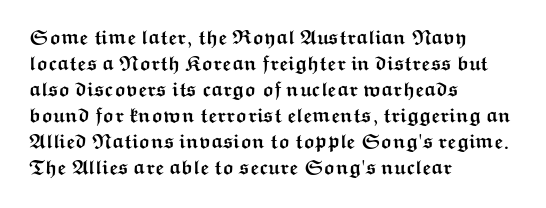
The image shows 20 px bold type, upright; set left-aligned, normal line spacing (1.3x), normal letter spacing, not underlined.
